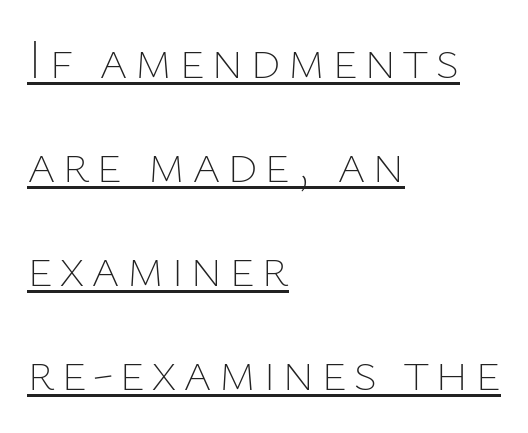
Q: Is the text bold? A: No.
Q: Is the text italic (slanted)? A: No, it is upright.
Q: Is the text underlined? A: Yes.
Q: How is the paragraph aligned? A: Left-aligned.
Q: Width (condensed, normal, or wide)? A: Normal.
Q: Stroke contrast? A: Low.
Q: x-height? A: Medium.
Q: Monospaced? A: No.
